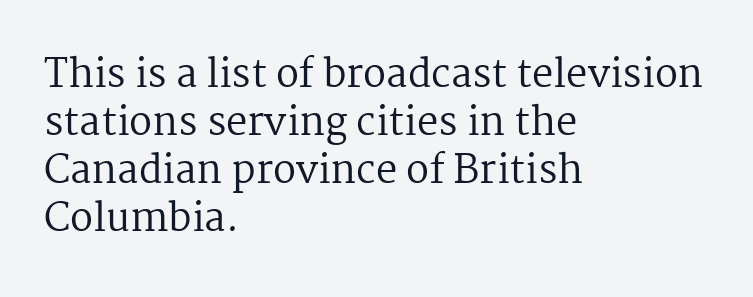
Q: Is the text bold? A: No.
Q: Is the text italic (slanted)? A: No, it is upright.
Q: Is the typeface a serif or a sans-serif typeface? A: Serif.
Q: Is the text underlined? A: No.
Q: How is the paragraph aligned? A: Left-aligned.
Q: Is the spacing between letters normal or unusually wide? A: Normal.
Q: Is the spacing between lines tight, normal or loose? A: Normal.
Q: Width (condensed, normal, or wide)? A: Normal.
Q: Stroke contrast? A: Medium.
Q: x-height? A: Medium.
Q: Monospaced? A: No.
